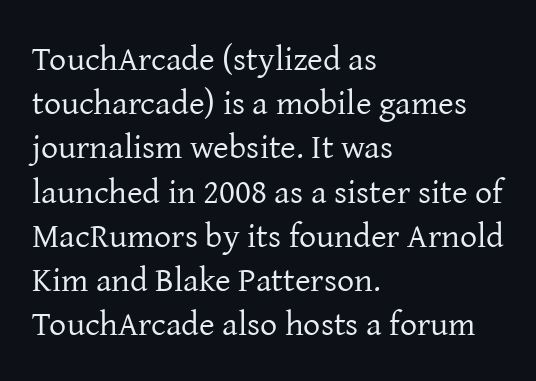
{"serif": "yes", "italic": "no", "bold": "no", "weight": "regular", "width": "normal", "stroke_contrast": "low", "x_height": "medium", "monospaced": "no", "underline": "no", "align": "left", "line_spacing": "normal", "line_spacing_ratio": 1.3, "letter_spacing": "normal", "letter_spacing_em": 0.0, "glyph_px": 34}
